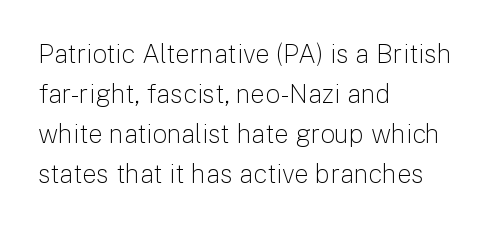
Q: Is the text bold? A: No.
Q: Is the text italic (slanted)? A: No, it is upright.
Q: Is the text underlined? A: No.
Q: How is the paragraph aligned? A: Left-aligned.
Q: Is the spacing between letters normal or unusually wide? A: Normal.
Q: Is the spacing between lines tight, normal or loose? A: Normal.
